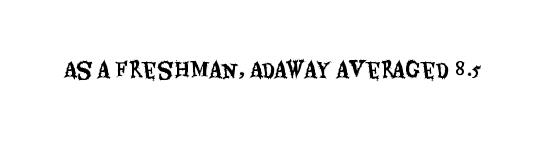
{"italic": "no", "underline": "no", "letter_spacing": "normal", "letter_spacing_em": 0.0, "glyph_px": 21}
